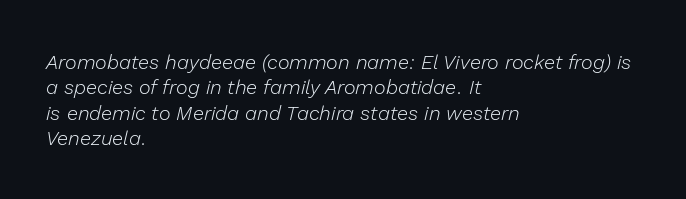
{"italic": "yes", "lean": "right", "slant_degrees": 13, "bold": "no", "underline": "no", "align": "left", "line_spacing": "normal", "line_spacing_ratio": 1.27, "letter_spacing": "normal", "letter_spacing_em": 0.0, "glyph_px": 20}
